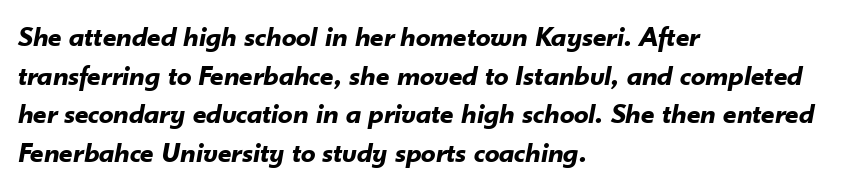
{"italic": "yes", "lean": "right", "slant_degrees": 10, "bold": "yes", "weight": "bold", "width": "normal", "stroke_contrast": "low", "x_height": "small", "monospaced": "no", "underline": "no", "align": "left", "line_spacing": "normal", "line_spacing_ratio": 1.33, "letter_spacing": "normal", "letter_spacing_em": 0.0, "glyph_px": 29}
